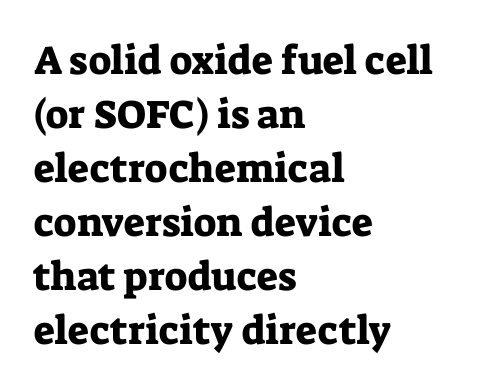
The image shows 40 px serif type, upright; set left-aligned, normal line spacing (1.35x), normal letter spacing, not underlined; low stroke contrast and a medium x-height.
